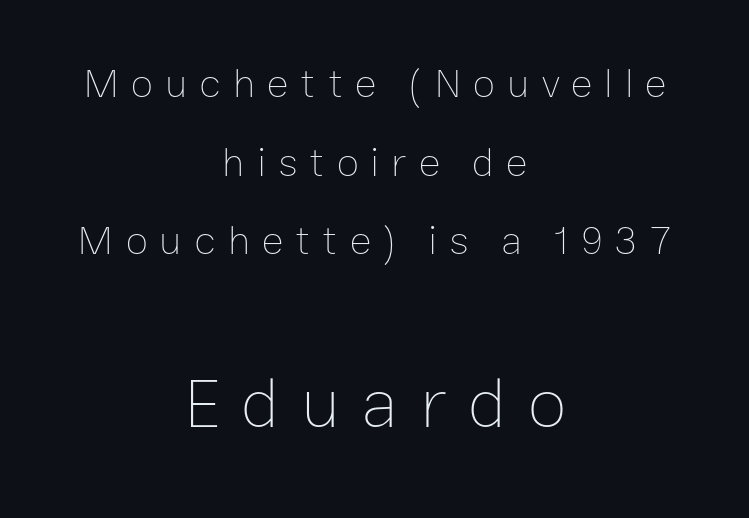
Typesetter's note — lower block bumped up in size, upper block left smaller. Short and long lines alike share a common midpoint. Posture: upright roman. Think of a printed novel: that variable character pitch is what you see here. Stroke thickness stays within the range of a standard reading face or lighter.
